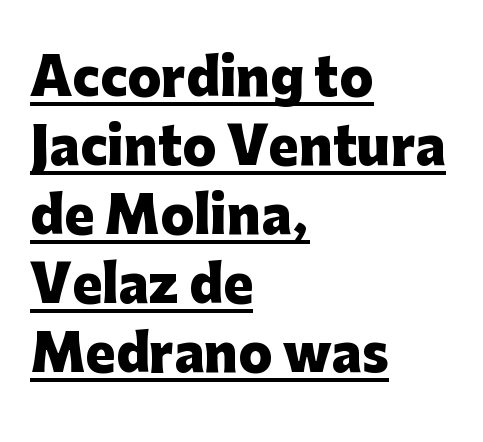
Q: Is the text bold? A: Yes.
Q: Is the text italic (slanted)? A: No, it is upright.
Q: Is the typeface a serif or a sans-serif typeface? A: Sans-serif.
Q: Is the text underlined? A: Yes.
Q: How is the paragraph aligned? A: Left-aligned.
Q: Is the spacing between letters normal or unusually wide? A: Normal.
Q: Is the spacing between lines tight, normal or loose? A: Normal.
Q: Width (condensed, normal, or wide)? A: Normal.
Q: Stroke contrast? A: Low.
Q: x-height? A: Medium.
Q: Monospaced? A: No.
